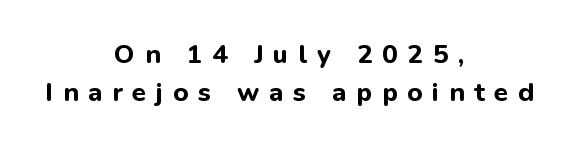
{"italic": "no", "bold": "yes", "underline": "no", "align": "center", "line_spacing": "normal", "line_spacing_ratio": 1.46, "letter_spacing": "wide", "letter_spacing_em": 0.37, "glyph_px": 26}
